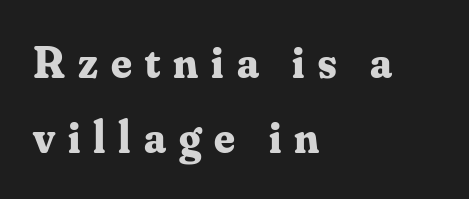
Q: Is the text bold? A: Yes.
Q: Is the text italic (slanted)? A: No, it is upright.
Q: Is the typeface a serif or a sans-serif typeface? A: Serif.
Q: Is the text underlined? A: No.
Q: How is the paragraph aligned? A: Left-aligned.
Q: Is the spacing between letters normal or unusually wide? A: Unusually wide.
Q: Is the spacing between lines tight, normal or loose? A: Normal.
Q: Width (condensed, normal, or wide)? A: Normal.
Q: Stroke contrast? A: Medium.
Q: x-height? A: Small.
Q: Monospaced? A: No.
